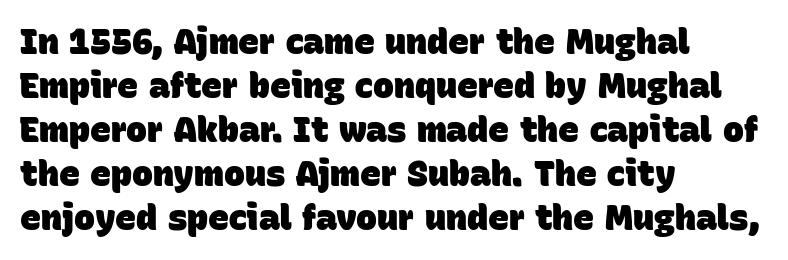
The image shows 35 px heavy sans-serif type; set left-aligned, normal line spacing (1.26x), normal letter spacing, not underlined; low stroke contrast and a large x-height.
